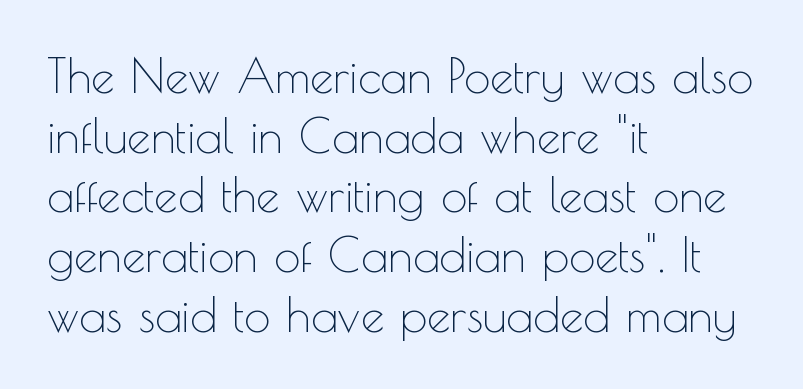
The image shows 47 px thin sans-serif type, upright; set left-aligned, normal line spacing (1.27x), normal letter spacing, not underlined; a small x-height.
